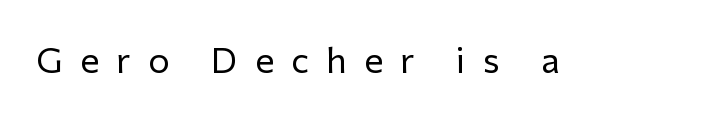
Here the glyphs are tracked loosely, breaking word shapes into spaced letters. The designer went with a sans here, leaving each stem footless. The space directly below the letters is spotless. The letterforms sit at book weight or below.
